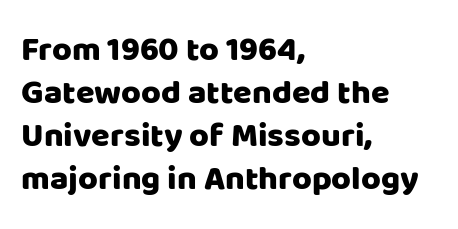
Italic: no, the glyphs are upright roman. The designer went with a sans here, leaving each stem footless. These lines stack with their left ends in a neat column. These lines are rendered in a variable-pitch font. Observe the ordinary spacing: letters are neighbours, not strangers. Rows of type keep a routine distance in the vertical direction.
